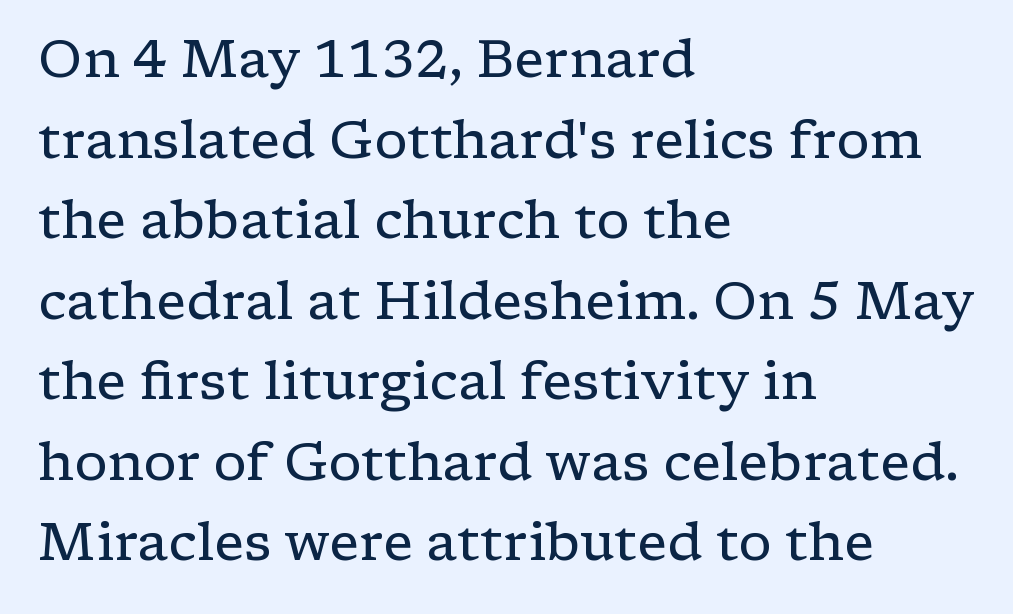
Clear beneath every line of the passage. Honestly, the letter spacing is just normal — you wouldn't notice it. Leading matches the norm, producing a regular column. This sample uses an upright cut, with every glyph sitting square on the baseline.
